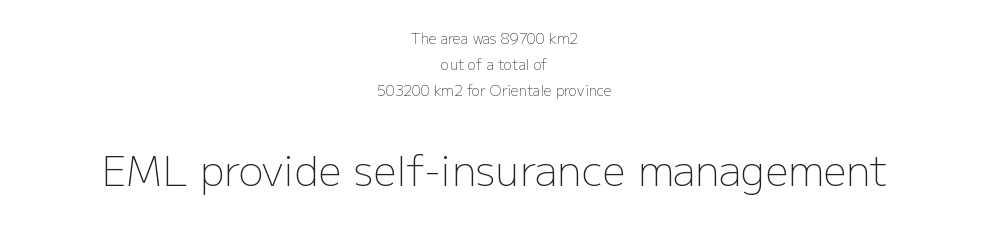
The image shows 41 px light sans-serif type, upright; set centered, line spacing 1.86x, normal letter spacing, not underlined; the second (bottom) block is 2.93x larger; low stroke contrast and a medium x-height.
